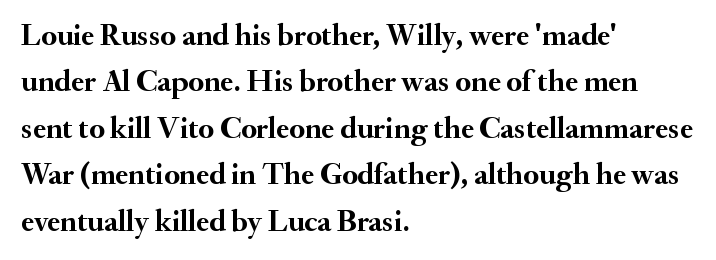
Q: Is the text bold? A: Yes.
Q: Is the text italic (slanted)? A: No, it is upright.
Q: Is the typeface a serif or a sans-serif typeface? A: Serif.
Q: Is the text underlined? A: No.
Q: How is the paragraph aligned? A: Left-aligned.
Q: Is the spacing between letters normal or unusually wide? A: Normal.
Q: Is the spacing between lines tight, normal or loose? A: Normal.
Q: Width (condensed, normal, or wide)? A: Normal.
Q: Stroke contrast? A: Medium.
Q: x-height? A: Small.
Q: Monospaced? A: No.
